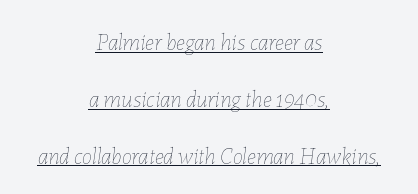
{"italic": "yes", "lean": "right", "slant_degrees": 7, "bold": "no", "underline": "yes", "align": "center", "line_spacing": "loose", "line_spacing_ratio": 2.47, "letter_spacing": "normal", "letter_spacing_em": 0.0, "glyph_px": 23}
